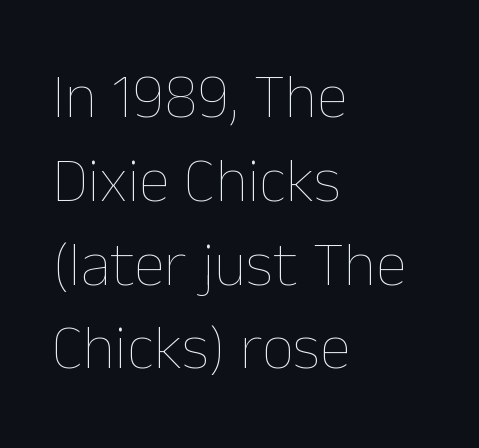
The image shows 63 px thin type, upright; set left-aligned, normal line spacing (1.33x), normal letter spacing, not underlined; low stroke contrast and a medium x-height.
